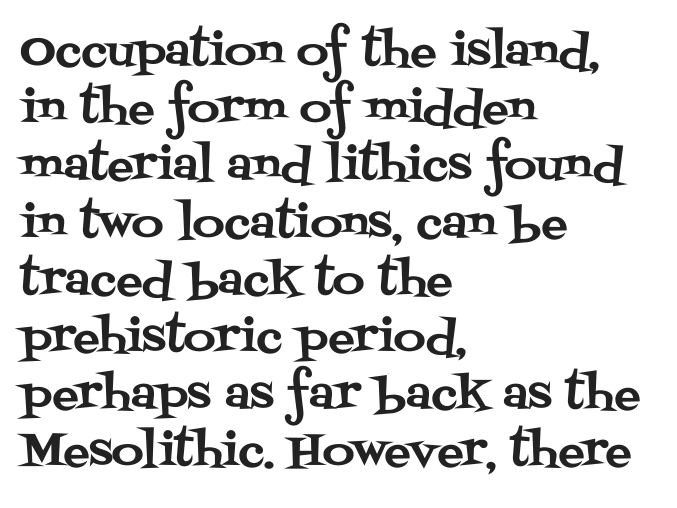
Posture: upright roman. The letters carry serifs — small finishing strokes at the ends of their stems. Descender tails drop into unmarked territory. Note the varied advance widths — an 'i' is clearly narrower than an 'm'. Rows of type keep a routine distance in the vertical direction.
